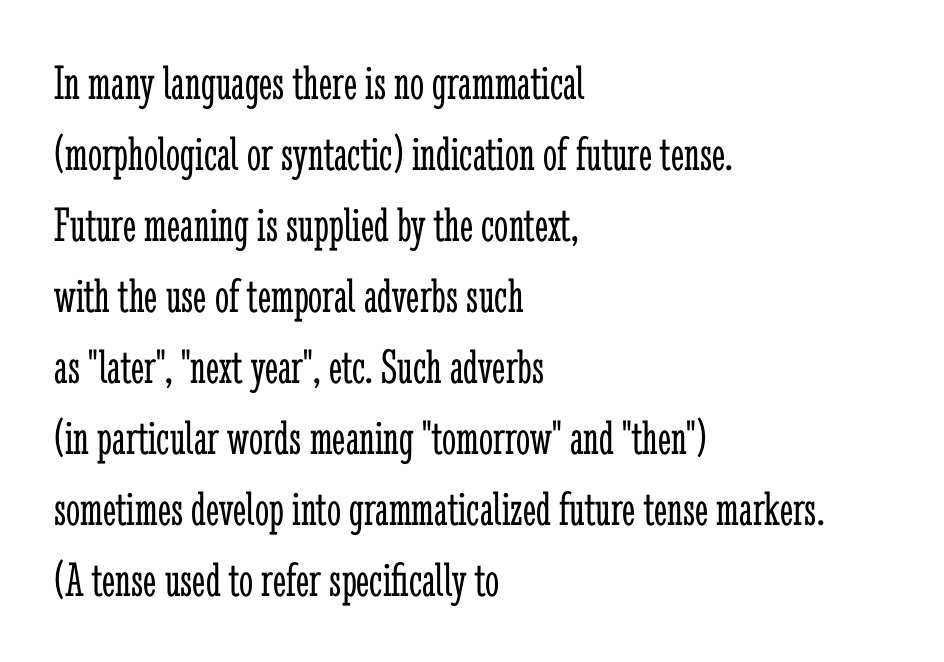
Q: Is the text bold? A: No.
Q: Is the text italic (slanted)? A: No, it is upright.
Q: Is the typeface a serif or a sans-serif typeface? A: Serif.
Q: Is the text underlined? A: No.
Q: How is the paragraph aligned? A: Left-aligned.
Q: Is the spacing between letters normal or unusually wide? A: Normal.
Q: Is the spacing between lines tight, normal or loose? A: Normal.
Q: Width (condensed, normal, or wide)? A: Condensed.
Q: Stroke contrast? A: Low.
Q: x-height? A: Medium.
Q: Monospaced? A: No.
